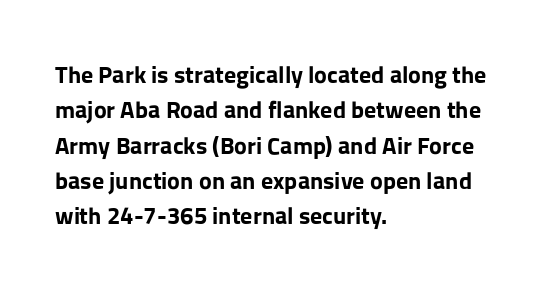
{"italic": "no", "bold": "yes", "underline": "no", "align": "left", "line_spacing": "normal", "line_spacing_ratio": 1.47, "letter_spacing": "normal", "letter_spacing_em": 0.0, "glyph_px": 24}
